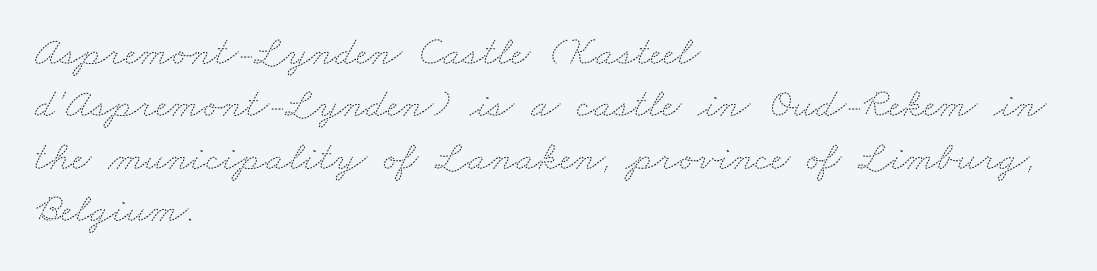
The image shows 42 px thin, wide type; set left-aligned, normal line spacing (1.25x), normal letter spacing, not underlined; medium stroke contrast and a small x-height.
